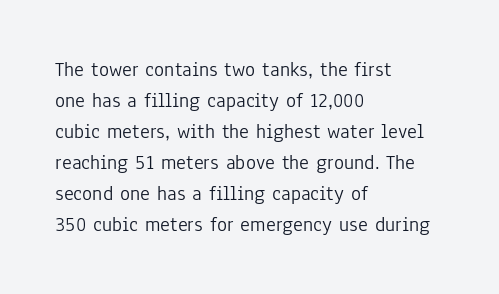
Q: Is the text bold? A: No.
Q: Is the text italic (slanted)? A: No, it is upright.
Q: Is the text underlined? A: No.
Q: How is the paragraph aligned? A: Left-aligned.
Q: Is the spacing between letters normal or unusually wide? A: Normal.
Q: Is the spacing between lines tight, normal or loose? A: Normal.
